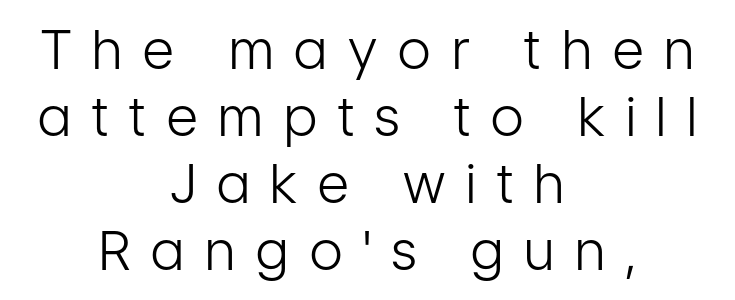
{"serif": "no", "italic": "no", "bold": "no", "weight": "light", "width": "condensed", "stroke_contrast": "low", "x_height": "medium", "monospaced": "no", "underline": "no", "align": "center", "line_spacing_ratio": 1.24, "letter_spacing": "wide", "letter_spacing_em": 0.39, "glyph_px": 54}
